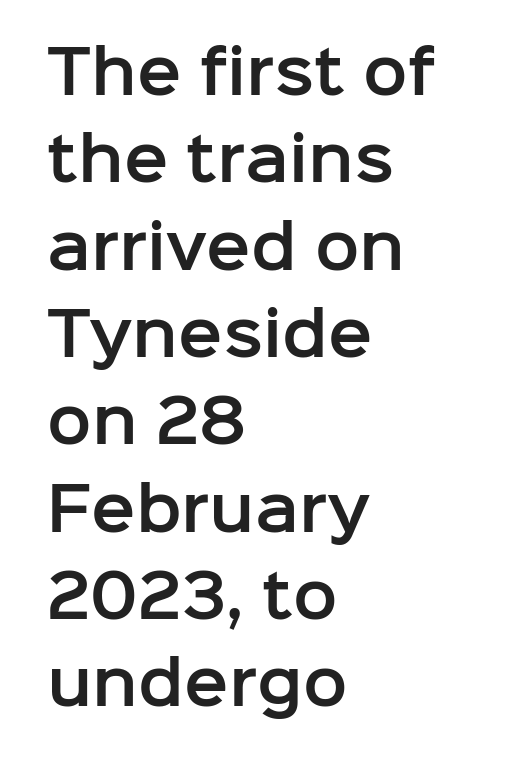
{"serif": "no", "italic": "no", "width": "normal", "stroke_contrast": "low", "x_height": "medium", "monospaced": "no", "underline": "no", "align": "left", "line_spacing": "normal", "line_spacing_ratio": 1.48, "letter_spacing": "normal", "letter_spacing_em": 0.0, "glyph_px": 59}
